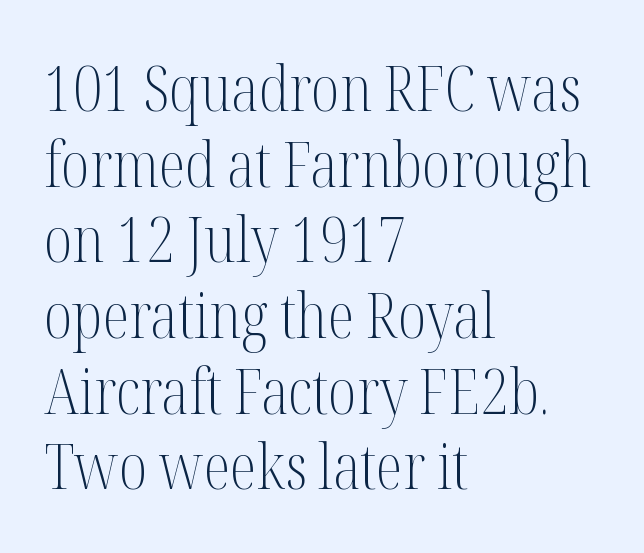
Observe the serifs anchoring each vertical stroke in this sample. The strokes are not fattened; the text isn't bold. The gaps between neighbouring characters are ordinary and unremarkable. Is the block centered? No — it sits flush against the left margin.
